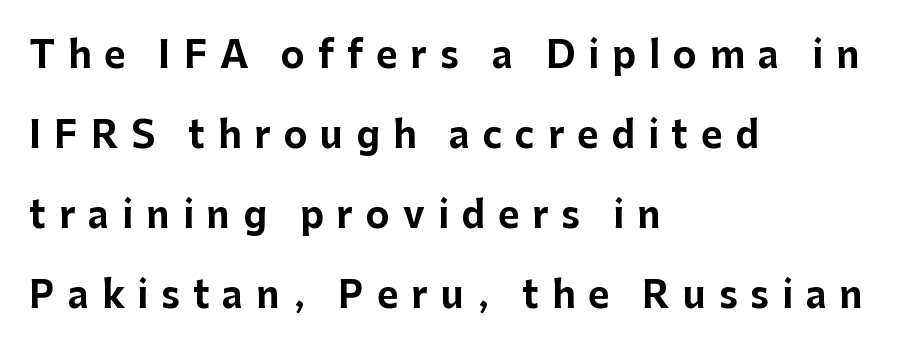
The image shows 36 px bold sans-serif type, upright; set left-aligned, loose line spacing (2.22x), unusually wide letter spacing (+0.36 em), not underlined; low stroke contrast and a medium x-height.
